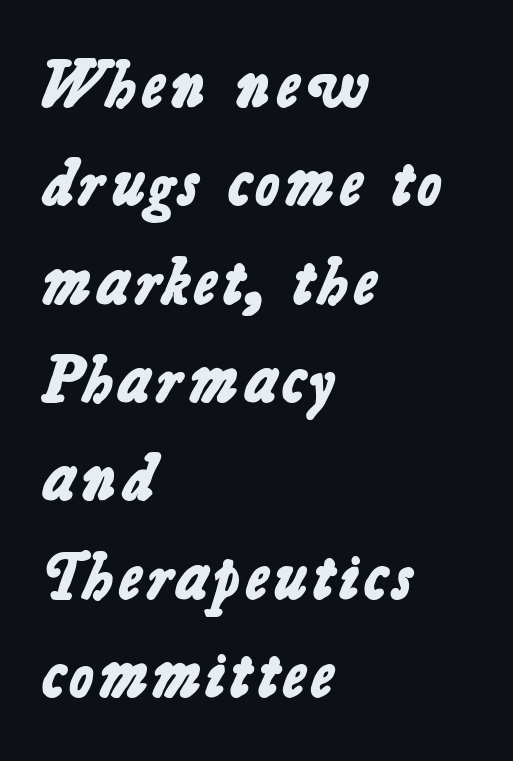
{"serif": "no", "bold": "yes", "weight": "bold", "width": "normal", "stroke_contrast": "low", "x_height": "medium", "monospaced": "no", "underline": "no", "align": "left", "line_spacing": "normal", "line_spacing_ratio": 1.49, "letter_spacing": "normal", "letter_spacing_em": 0.0, "glyph_px": 66}
